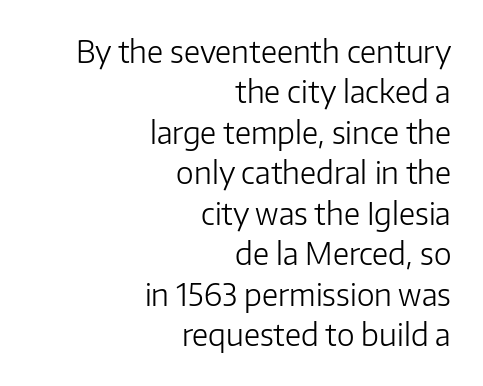
{"serif": "no", "italic": "no", "bold": "no", "weight": "light", "width": "normal", "stroke_contrast": "low", "x_height": "medium", "monospaced": "no", "underline": "no", "align": "right", "line_spacing": "normal", "line_spacing_ratio": 1.35, "letter_spacing": "normal", "letter_spacing_em": 0.0, "glyph_px": 30}
